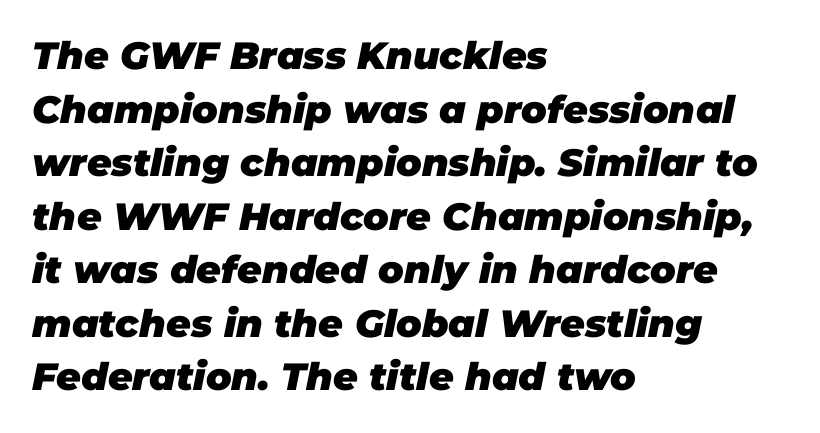
Slanted lettering throughout. A student would call this left alignment; a typographer would say flush left, rag right. One glance says typical: line gaps are just what's usual. Type without underlining. No extra tracking has been applied to these lines. Here the designer chose a conventional face with non-uniform glyph widths.
